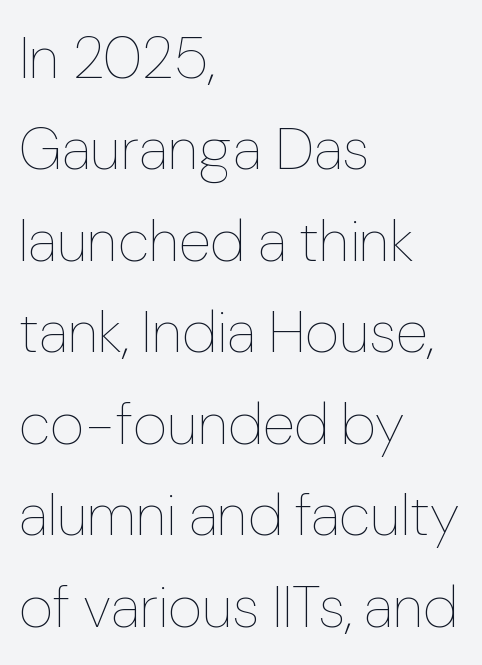
The image shows 59 px thin type, upright; set left-aligned, normal line spacing (1.55x), normal letter spacing, not underlined; low stroke contrast and a medium x-height.
